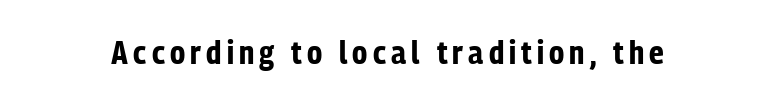
{"serif": "no", "italic": "no", "bold": "yes", "weight": "bold", "width": "condensed", "stroke_contrast": "low", "x_height": "medium", "monospaced": "no", "underline": "no", "glyph_px": 32}
